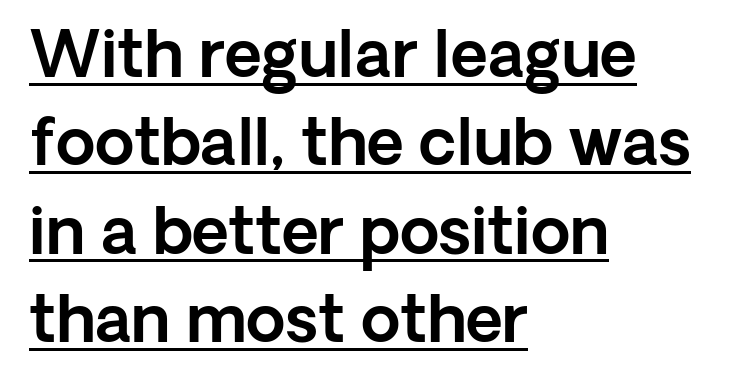
{"serif": "no", "italic": "no", "width": "normal", "x_height": "medium", "monospaced": "no", "underline": "yes", "align": "left", "line_spacing": "normal", "line_spacing_ratio": 1.38, "letter_spacing": "normal", "letter_spacing_em": 0.0, "glyph_px": 64}
